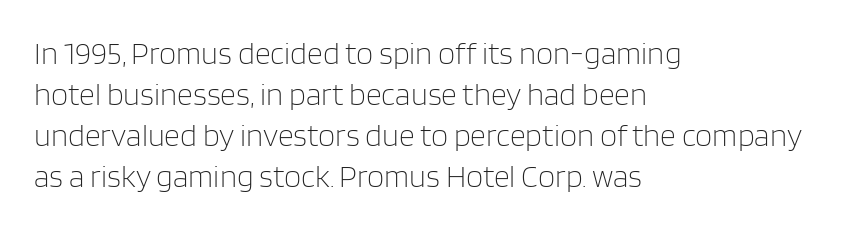
{"serif": "no", "italic": "no", "bold": "no", "weight": "light", "width": "normal", "stroke_contrast": "low", "x_height": "large", "monospaced": "no", "underline": "no", "align": "left", "line_spacing": "normal", "line_spacing_ratio": 1.32, "letter_spacing": "normal", "letter_spacing_em": 0.0, "glyph_px": 31}
